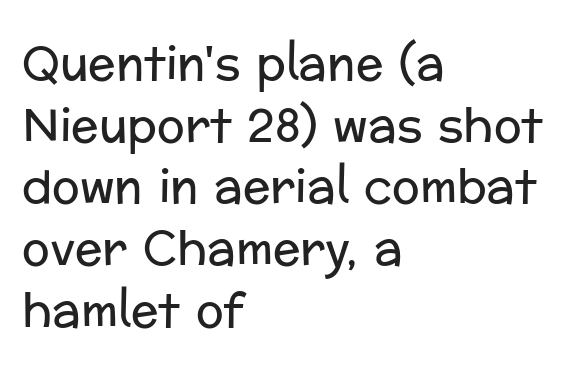
Note the varied advance widths — an 'i' is clearly narrower than an 'm'. The letterforms sit shoulder to shoulder at normal distance. Anything drawn beneath the words? Only blank space. The ragged edge is on the right, which tells us the setting is flush left. The lettering stays uniformly vertical, giving the passage a roman look. Normally led — the rows are evenly, conventionally spaced.
